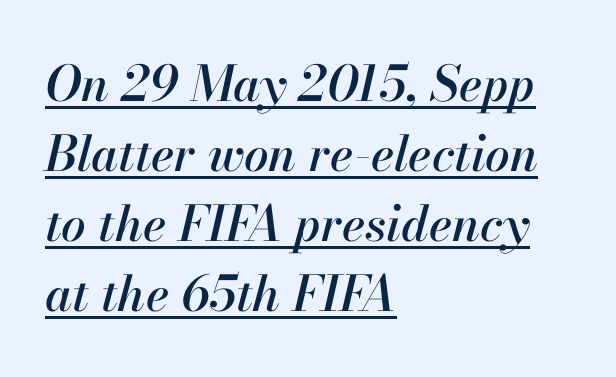
{"italic": "yes", "lean": "right", "slant_degrees": 13, "width": "normal", "stroke_contrast": "high", "x_height": "small", "monospaced": "no", "underline": "yes", "align": "left", "line_spacing": "normal", "line_spacing_ratio": 1.43, "letter_spacing": "normal", "letter_spacing_em": 0.0, "glyph_px": 49}
